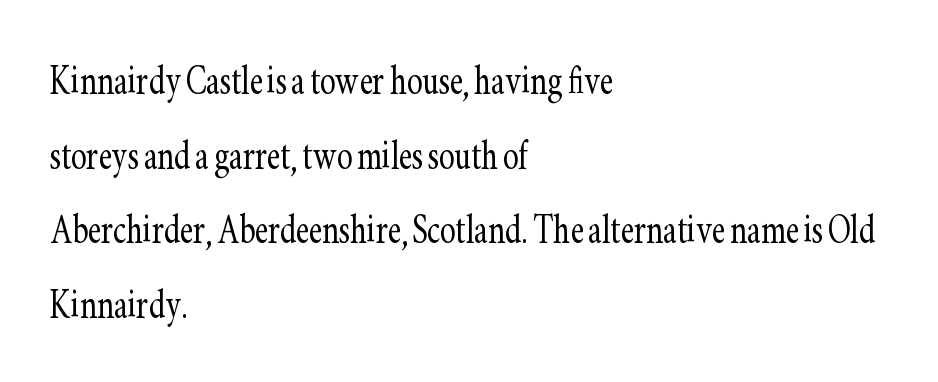
The image shows 47 px light, condensed serif type, upright; set left-aligned, normal line spacing (1.59x), normal letter spacing, not underlined; low stroke contrast and a small x-height.
